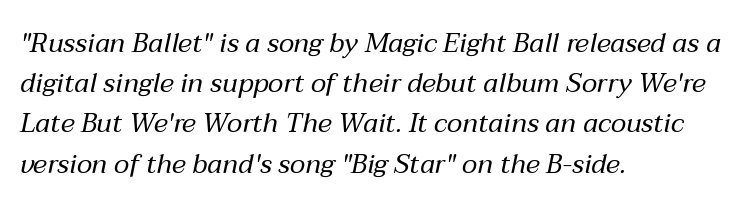
Beneath every word, the page is bare. Each line starts at the same left margin while the right side varies. Think standard paragraph weight, or any step lighter than that. The line-height multiplier appears to be the usual default. Nobody touched the tracking dial on this one.
